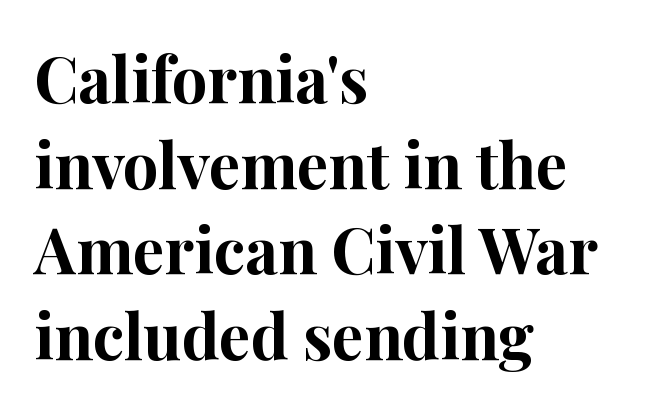
The image shows 63 px bold serif type, upright; set left-aligned, normal line spacing (1.36x), normal letter spacing, not underlined; high stroke contrast and a medium x-height.
